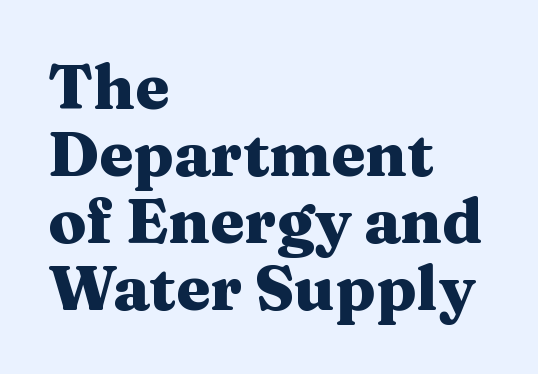
Q: Is the text bold? A: Yes.
Q: Is the text italic (slanted)? A: No, it is upright.
Q: Is the typeface a serif or a sans-serif typeface? A: Serif.
Q: Is the text underlined? A: No.
Q: How is the paragraph aligned? A: Left-aligned.
Q: Is the spacing between letters normal or unusually wide? A: Normal.
Q: Is the spacing between lines tight, normal or loose? A: Tight.
Q: Width (condensed, normal, or wide)? A: Wide.
Q: Stroke contrast? A: Medium.
Q: x-height? A: Medium.
Q: Monospaced? A: No.
